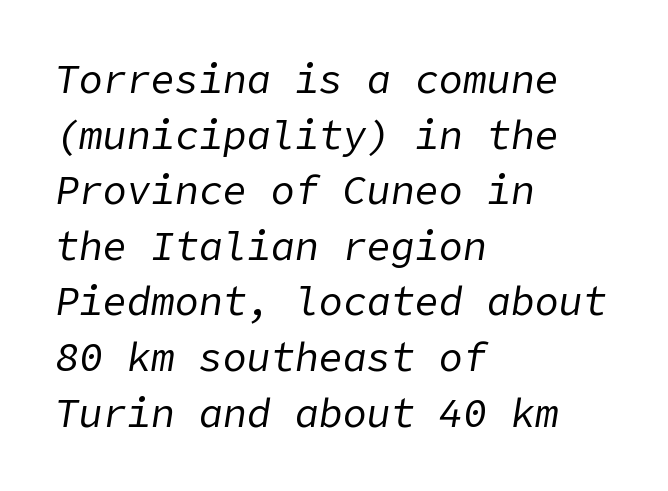
Italic? Definitely — the glyphs are oblique. Is the type heavy? It reads as light-to-regular instead. A student would call this left alignment; a typographer would say flush left, rag right. The lines sit at an ordinary, default distance from one another.
